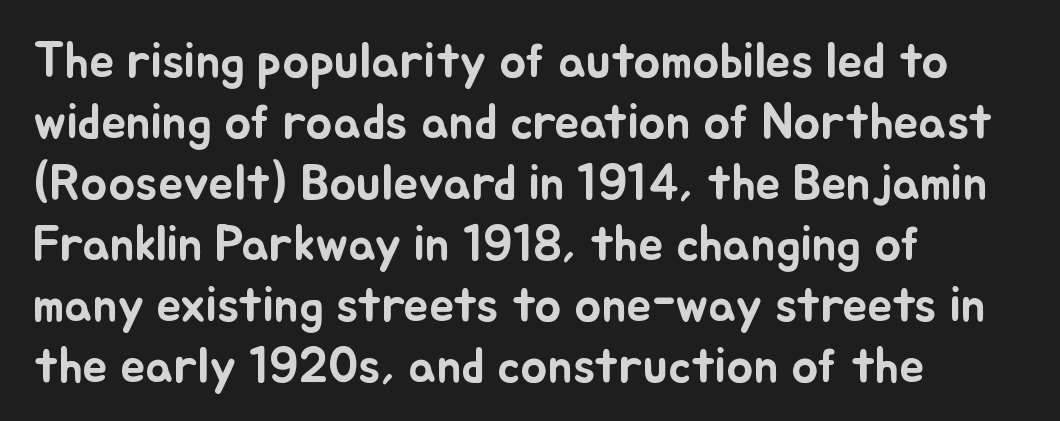
Do the characters align in a grid? No, the font is proportional. Honestly, the letter spacing is just normal — you wouldn't notice it. One-word summary of the alignment: left. Rule under the text: the space is simply empty. This is roman type, the default non-slanted kind.
